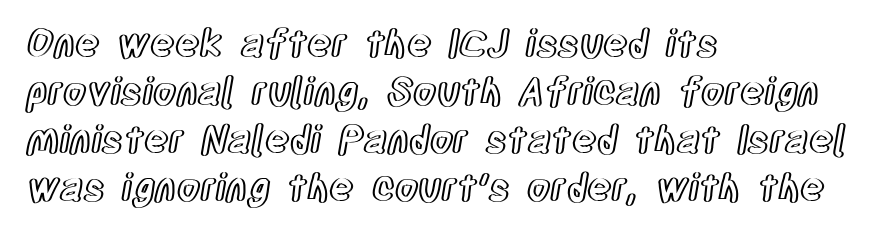
Whoever set this chose a conventional vertical rhythm. These lines are rendered in a variable-pitch font. Unmarked baselines from the first word to the last. This sample uses plain, unmodified letter spacing. Leftover space on each line is placed entirely after the last word.
